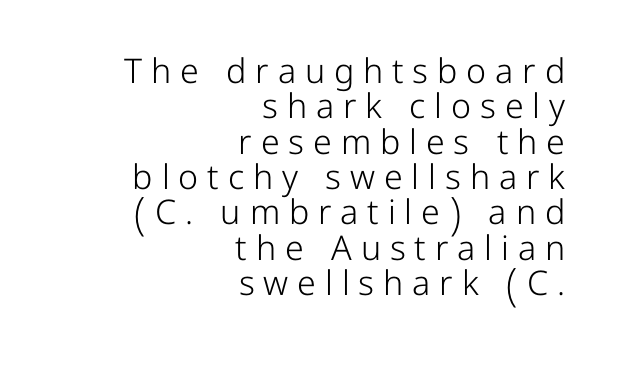
The image shows 34 px light sans-serif type, upright; set right-aligned, tight line spacing (1.04x), unusually wide letter spacing (+0.26 em), not underlined; low stroke contrast and a medium x-height.
